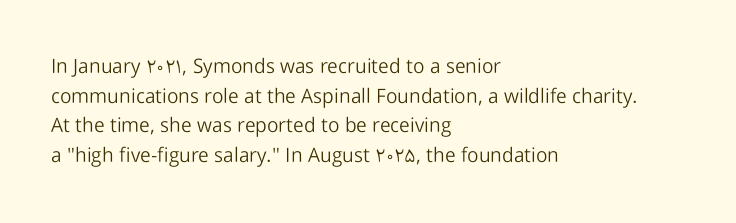
Compared with a typical body face, this is equally light or lighter still. The line texture is even and compact thanks to regular tracking. The space directly below the letters is spotless. Nope, not italic — everything's standing straight.
